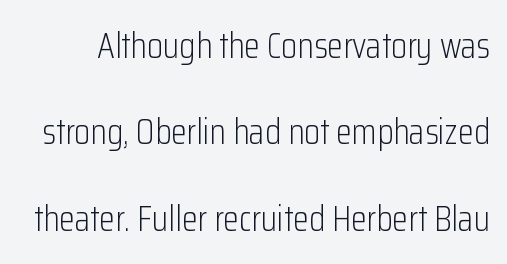
Unbolded letterforms with no extra heft. Successive baselines arrive slowly, with a big drop between each. Any mark beneath the type? The region is blank. A typesetter would call this zero additional tracking. Characters remain perfectly vertical along every line.
